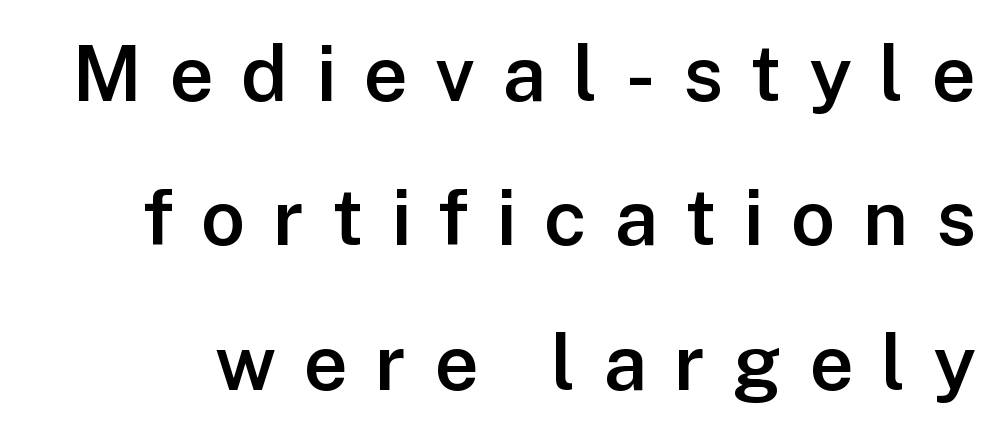
{"serif": "no", "italic": "no", "bold": "semi", "weight": "semibold", "width": "normal", "stroke_contrast": "low", "x_height": "medium", "monospaced": "no", "underline": "no", "line_spacing_ratio": 1.85, "letter_spacing": "wide", "letter_spacing_em": 0.35, "glyph_px": 78}
